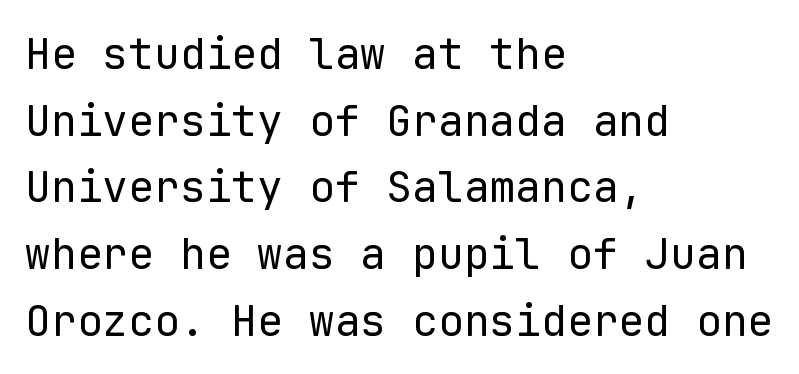
Q: Is the text bold? A: No.
Q: Is the text italic (slanted)? A: No, it is upright.
Q: Is the typeface a serif or a sans-serif typeface? A: Sans-serif.
Q: Is the text underlined? A: No.
Q: How is the paragraph aligned? A: Left-aligned.
Q: Is the spacing between letters normal or unusually wide? A: Normal.
Q: Is the spacing between lines tight, normal or loose? A: Normal.
Q: Width (condensed, normal, or wide)? A: Normal.
Q: Stroke contrast? A: Low.
Q: x-height? A: Medium.
Q: Monospaced? A: Yes.
